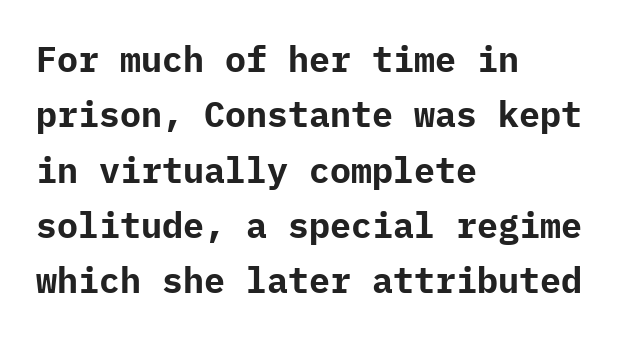
The image shows 35 px bold sans-serif type, upright; set left-aligned, normal line spacing (1.58x), normal letter spacing, not underlined; low stroke contrast and a medium x-height.
